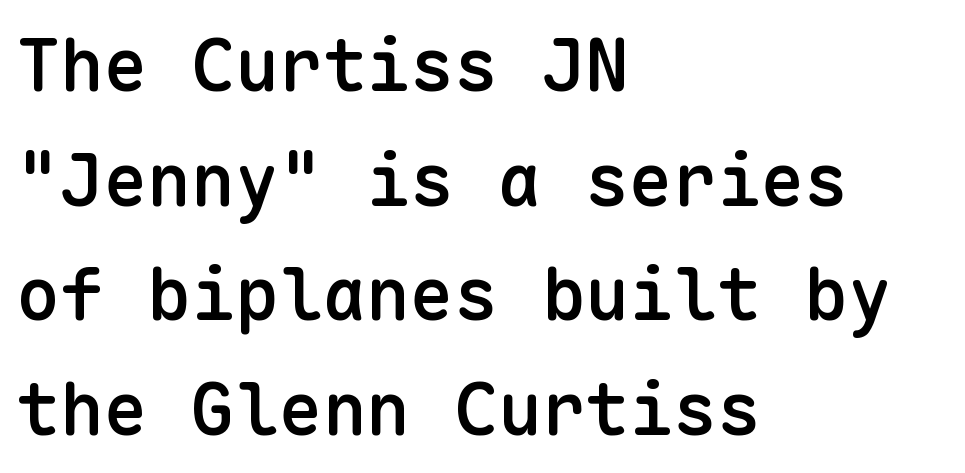
The image shows 73 px semibold sans-serif type, upright, monospaced; set left-aligned, normal line spacing (1.57x), normal letter spacing, not underlined; low stroke contrast and a medium x-height.
